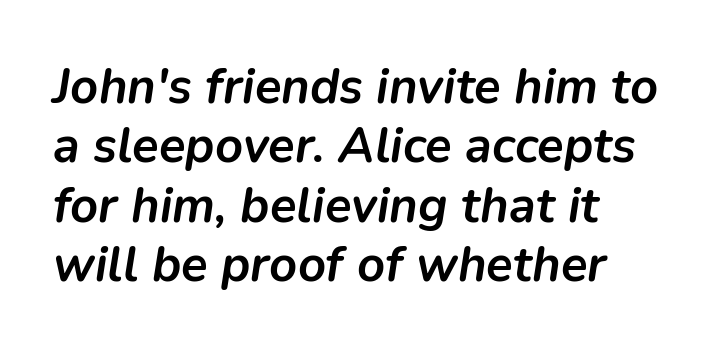
The image shows 49 px semibold type, italic (leaning right); set left-aligned, line spacing 1.21x, normal letter spacing, not underlined; low stroke contrast and a medium x-height.
